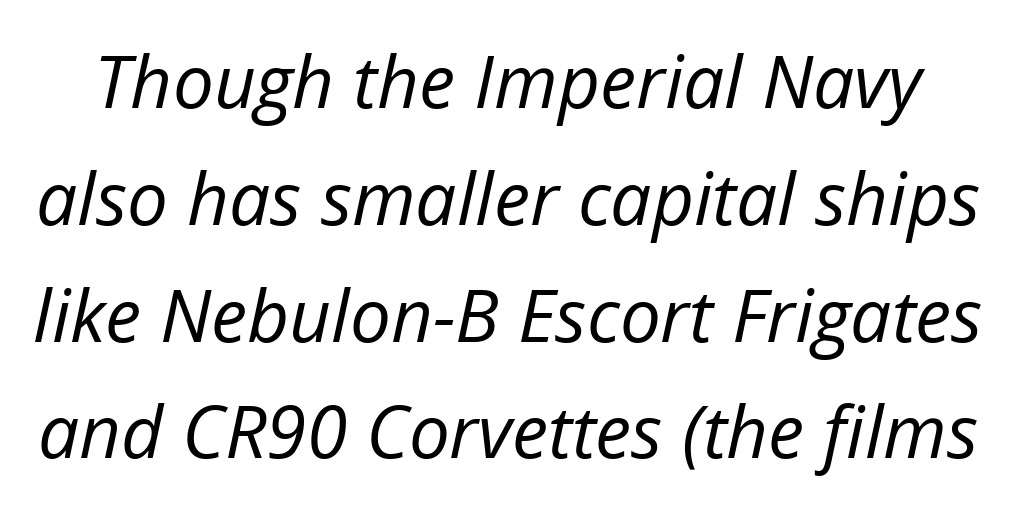
Q: Is the text bold? A: No.
Q: Is the text italic (slanted)? A: Yes, it leans right by about 12 degrees.
Q: Is the text underlined? A: No.
Q: Is the spacing between letters normal or unusually wide? A: Normal.
Q: Is the spacing between lines tight, normal or loose? A: Normal.
Q: Width (condensed, normal, or wide)? A: Normal.
Q: Stroke contrast? A: Low.
Q: x-height? A: Medium.
Q: Monospaced? A: No.
